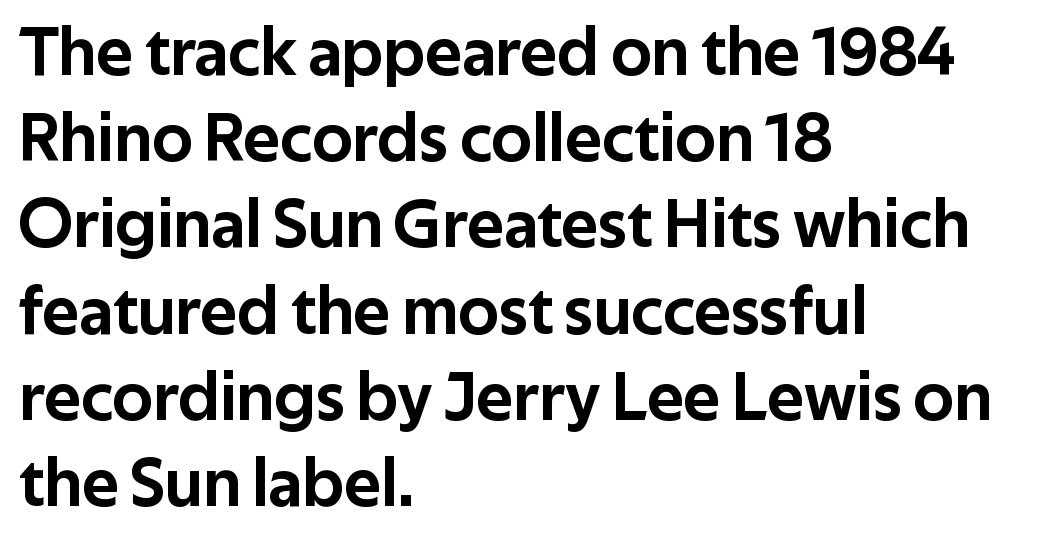
The image shows 69 px sans-serif type, upright; set left-aligned, normal line spacing (1.25x), normal letter spacing, not underlined; low stroke contrast and a medium x-height.
